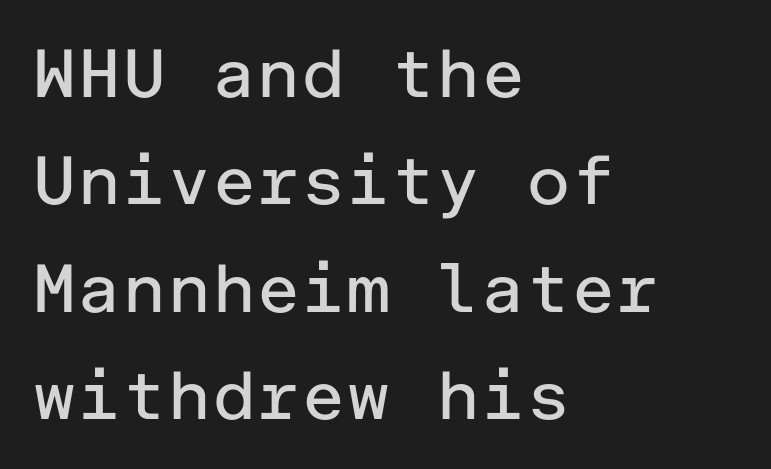
{"serif": "no", "italic": "no", "bold": "no", "weight": "regular", "width": "normal", "stroke_contrast": "low", "x_height": "medium", "underline": "no", "align": "left", "line_spacing": "normal", "line_spacing_ratio": 1.58, "letter_spacing": "normal", "letter_spacing_em": 0.0, "glyph_px": 68}
